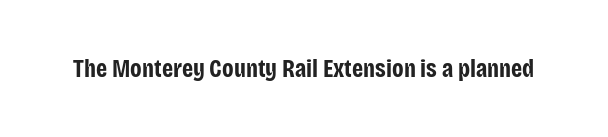
Q: Is the text bold? A: Yes.
Q: Is the text italic (slanted)? A: No, it is upright.
Q: Is the text underlined? A: No.
Q: Is the spacing between letters normal or unusually wide? A: Normal.
